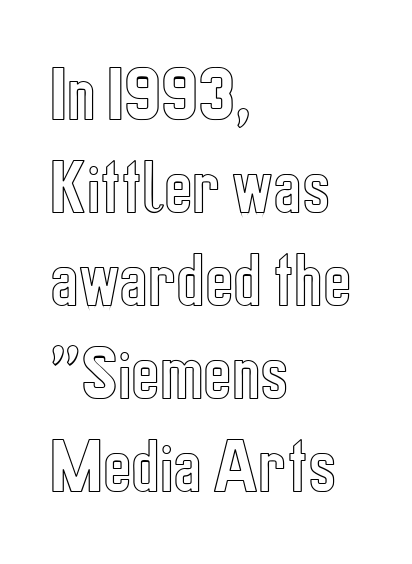
The image shows 60 px condensed type, upright; set left-aligned, normal line spacing (1.55x), normal letter spacing, not underlined; a medium x-height.
